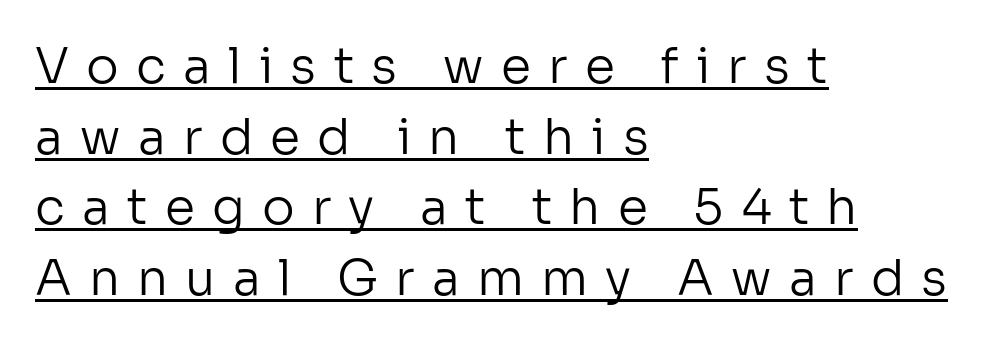
The face used here appears with an underline applied. Think of a printed novel: that variable character pitch is what you see here. The lines in this sample share a left origin and differ only in where they stop. Reading down the column, the eye jumps a familiar distance to each next line. What kind of face is this? One without serifs — a sans. The type sits square on the baseline with zero lean.
